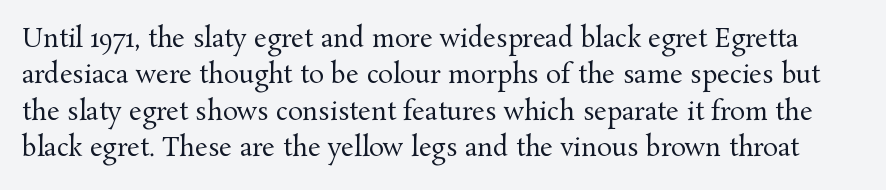
Bold? No — there's no thickening of the strokes. Unmarked baselines from the first word to the last. This sample uses plain, unmodified letter spacing. One glance says typical: line gaps are just what's usual. Is there any slant? The stems are plumb.
